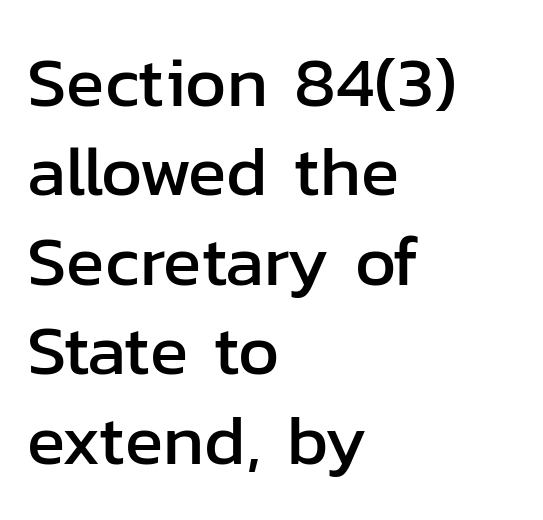
The image shows 71 px sans-serif type, upright; set left-aligned, normal line spacing (1.26x), normal letter spacing, not underlined; low stroke contrast and a medium x-height.
